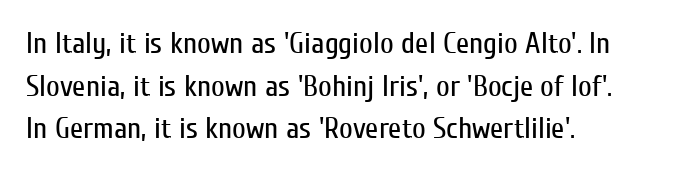
The image shows 30 px regular-weight, condensed sans-serif type, upright; set left-aligned, normal line spacing (1.42x), normal letter spacing, not underlined; low stroke contrast and a medium x-height.
